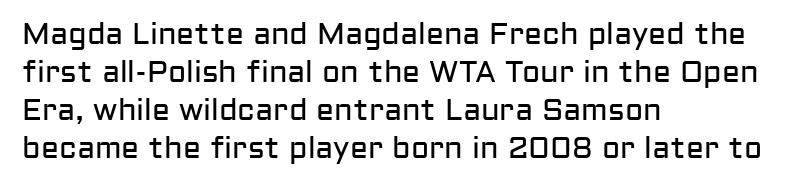
The image shows 30 px regular-weight sans-serif type, upright; set left-aligned, normal line spacing (1.27x), normal letter spacing, not underlined; low stroke contrast and a medium x-height.
